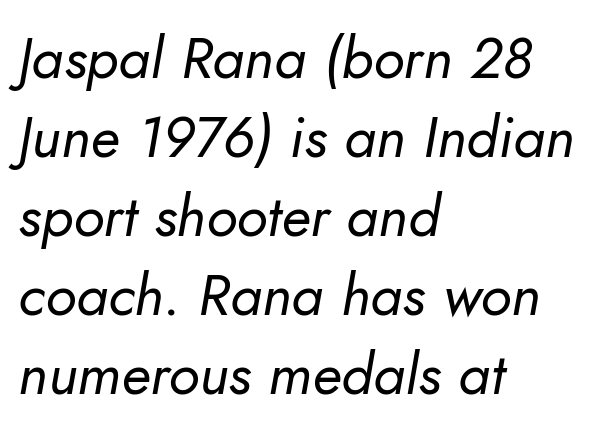
Q: Is the text bold? A: No.
Q: Is the text italic (slanted)? A: Yes, it leans right by about 10 degrees.
Q: Is the text underlined? A: No.
Q: How is the paragraph aligned? A: Left-aligned.
Q: Is the spacing between letters normal or unusually wide? A: Normal.
Q: Is the spacing between lines tight, normal or loose? A: Normal.
Q: Width (condensed, normal, or wide)? A: Normal.
Q: Stroke contrast? A: Low.
Q: x-height? A: Small.
Q: Monospaced? A: No.
